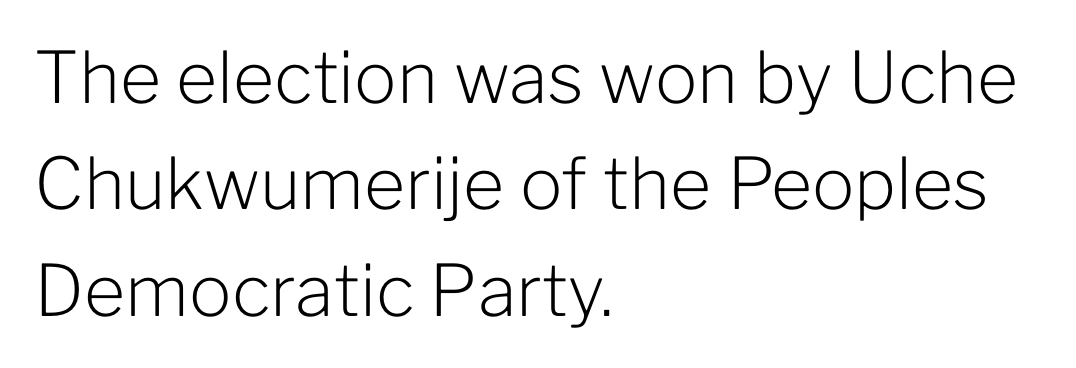
The image shows 71 px light sans-serif type, upright; set left-aligned, normal line spacing (1.5x), normal letter spacing, not underlined; low stroke contrast and a medium x-height.
